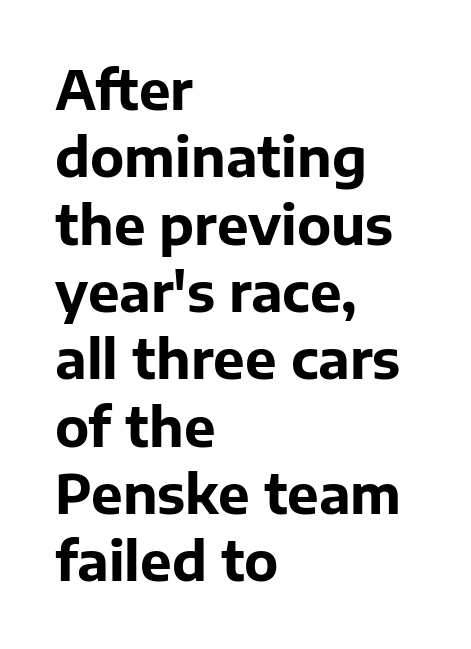
Normally led — the rows are evenly, conventionally spaced. This is sans-serif lettering, the kind often seen on screens and signage. The passage shown is typed in a proportional face where columns would drift. Typeset ragged right — the left edge is the straight one.
